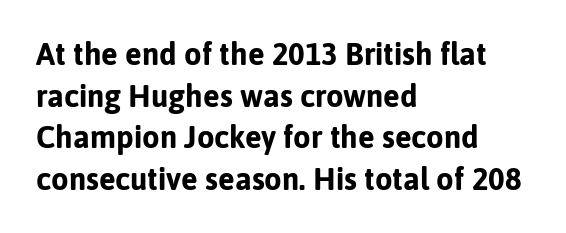
The image shows 31 px bold sans-serif type, upright; set left-aligned, normal line spacing (1.34x), normal letter spacing, not underlined; low stroke contrast and a medium x-height.
